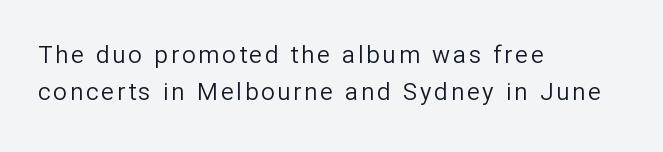
{"italic": "no", "bold": "no", "underline": "no", "align": "left", "line_spacing": "normal", "line_spacing_ratio": 1.56, "glyph_px": 24}
